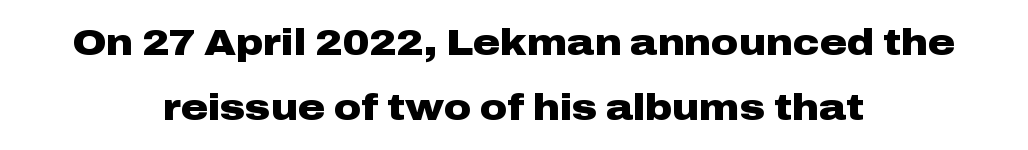
{"serif": "no", "italic": "no", "bold": "yes", "weight": "heavy", "width": "wide", "stroke_contrast": "low", "x_height": "medium", "monospaced": "no", "underline": "no", "align": "center", "line_spacing_ratio": 1.75, "letter_spacing": "normal", "letter_spacing_em": 0.0, "glyph_px": 37}
